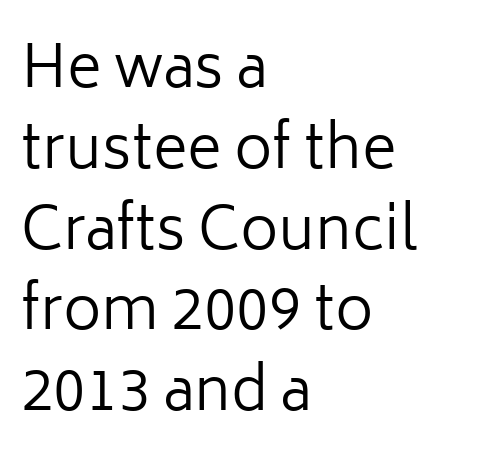
Grotesque or geometric, the face here clearly has no serifs. Quick note: underline off. The rendering uses natural spacing where letterforms have individual widths. Ascenders rise straight up at ninety degrees.
